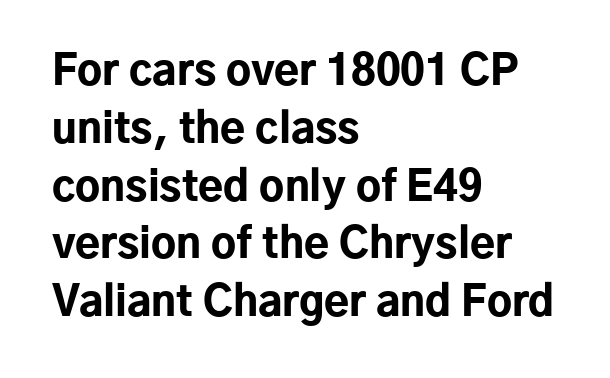
Q: Is the text bold? A: Yes.
Q: Is the text italic (slanted)? A: No, it is upright.
Q: Is the typeface a serif or a sans-serif typeface? A: Sans-serif.
Q: Is the text underlined? A: No.
Q: How is the paragraph aligned? A: Left-aligned.
Q: Is the spacing between letters normal or unusually wide? A: Normal.
Q: Is the spacing between lines tight, normal or loose? A: Normal.
Q: Width (condensed, normal, or wide)? A: Normal.
Q: Stroke contrast? A: Low.
Q: x-height? A: Medium.
Q: Monospaced? A: No.
